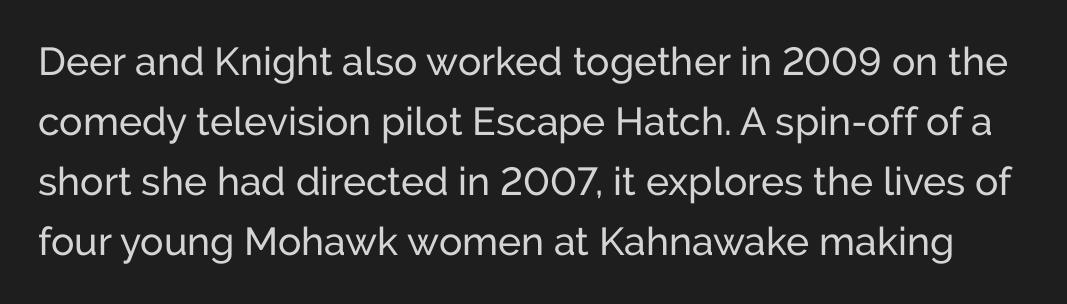
Q: Is the text bold? A: No.
Q: Is the text italic (slanted)? A: No, it is upright.
Q: Is the typeface a serif or a sans-serif typeface? A: Sans-serif.
Q: Is the text underlined? A: No.
Q: Is the spacing between letters normal or unusually wide? A: Normal.
Q: Is the spacing between lines tight, normal or loose? A: Normal.
Q: Width (condensed, normal, or wide)? A: Normal.
Q: Stroke contrast? A: Low.
Q: x-height? A: Medium.
Q: Monospaced? A: No.
